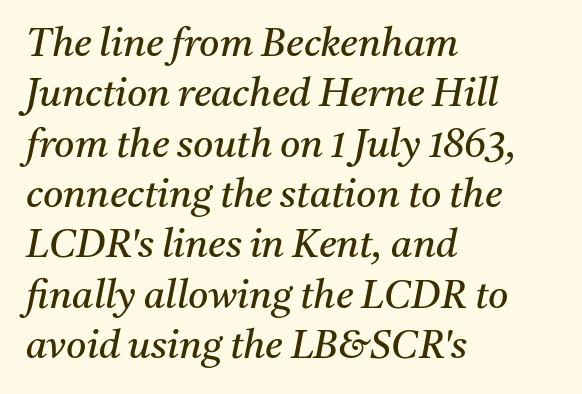
{"serif": "yes", "italic": "yes", "lean": "right", "slant_degrees": 11, "bold": "no", "weight": "regular", "width": "normal", "stroke_contrast": "medium", "x_height": "medium", "monospaced": "no", "underline": "no", "align": "left", "line_spacing": "normal", "line_spacing_ratio": 1.29, "letter_spacing": "normal", "letter_spacing_em": 0.0, "glyph_px": 39}
